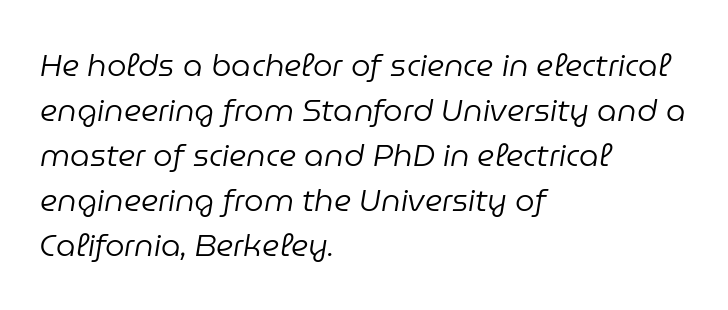
Q: Is the text bold? A: No.
Q: Is the text italic (slanted)? A: Yes, it leans right by about 9 degrees.
Q: Is the text underlined? A: No.
Q: How is the paragraph aligned? A: Left-aligned.
Q: Is the spacing between letters normal or unusually wide? A: Normal.
Q: Is the spacing between lines tight, normal or loose? A: Normal.
Q: Width (condensed, normal, or wide)? A: Normal.
Q: Stroke contrast? A: Low.
Q: x-height? A: Medium.
Q: Monospaced? A: No.
